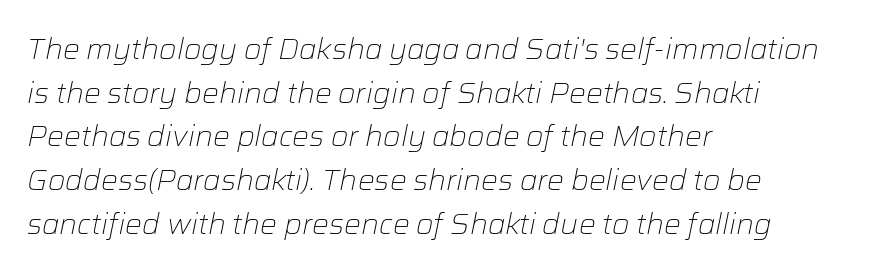
Observe the lean: these are italic letterforms. Standard letterfit; no display-style spreading of the glyphs. Line beginnings align vertically; line endings do not. Varying glyph widths throughout — classic text-font behaviour.
